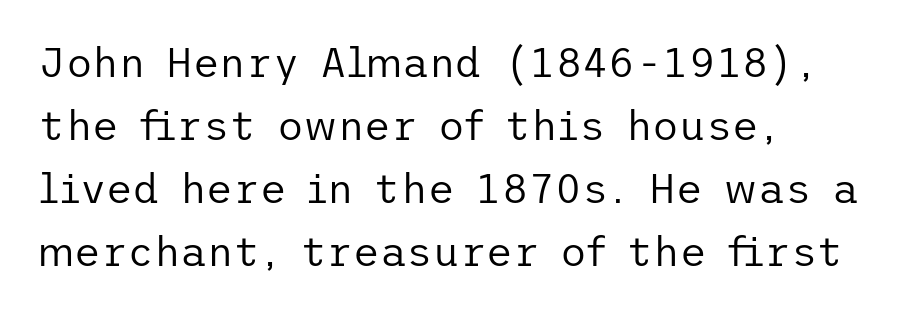
The letters sit at their default tracking, neither squeezed nor spread. Leftover space on each line is placed entirely after the last word. Summary of vertical rhythm: regular, with standard interline spacing. Decoration check: the copy has no underline. Ink coverage per letter is moderate at most. The characters display no serif detailing; their extremities are plain.
